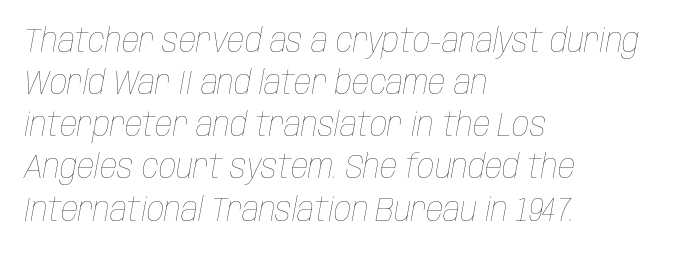
The image shows 34 px thin, condensed type, italic (leaning right); set left-aligned, line spacing 1.24x, normal letter spacing, not underlined; low stroke contrast and a large x-height.
